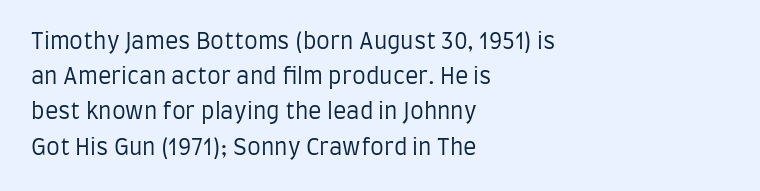
{"italic": "no", "bold": "no", "underline": "no", "align": "left", "line_spacing": "normal", "line_spacing_ratio": 1.6, "letter_spacing": "normal", "letter_spacing_em": 0.0, "glyph_px": 22}
